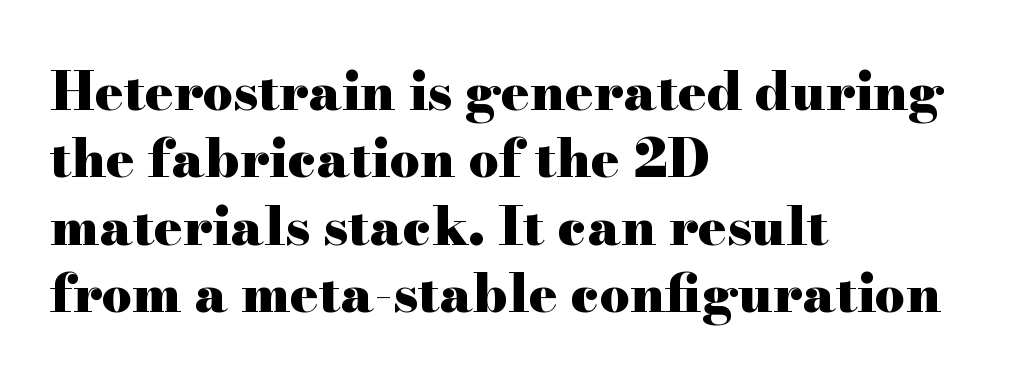
Q: Is the text bold? A: Yes.
Q: Is the text italic (slanted)? A: No, it is upright.
Q: Is the typeface a serif or a sans-serif typeface? A: Serif.
Q: Is the text underlined? A: No.
Q: How is the paragraph aligned? A: Left-aligned.
Q: Is the spacing between letters normal or unusually wide? A: Normal.
Q: Is the spacing between lines tight, normal or loose? A: Normal.
Q: Width (condensed, normal, or wide)? A: Wide.
Q: Stroke contrast? A: High.
Q: x-height? A: Small.
Q: Monospaced? A: No.
